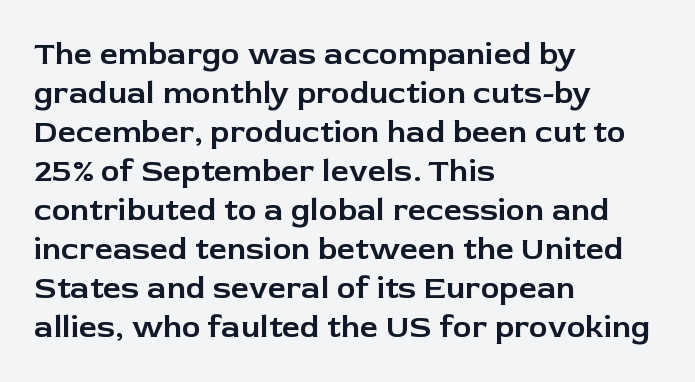
The passage shown is typed in a proportional face where columns would drift. Italic: no, the glyphs are upright roman. Lines of text with bare space underneath. Compared with a centered layout, this one pins lines to the left instead. Nothing sits at the stroke ends, so this counts as sans-serif. The rendering keeps characters at their native spacing.
